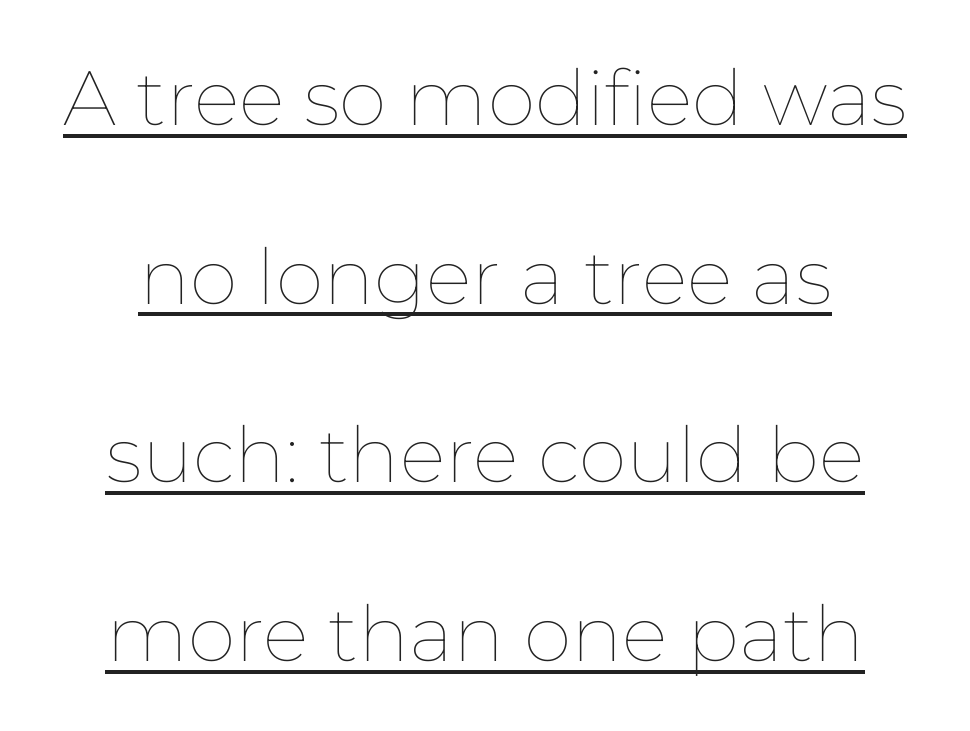
Spacing between characters is what you'd get straight out of the box. No italicization has been applied; the sample stays upright. The font sits on the lighter half of the weight spectrum, regular included. The lines are spread far apart with generous leading.
